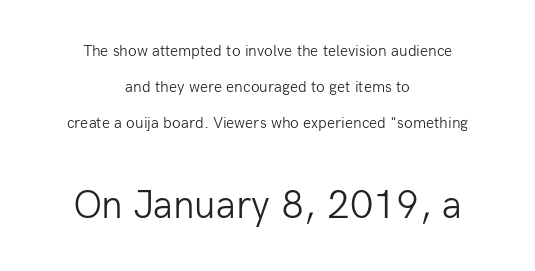
Q: Is the text bold? A: No.
Q: Is the text italic (slanted)? A: No, it is upright.
Q: Is the typeface a serif or a sans-serif typeface? A: Sans-serif.
Q: Is the text underlined? A: No.
Q: How is the paragraph aligned? A: Centered.
Q: Is the spacing between letters normal or unusually wide? A: Normal.
Q: Is the spacing between lines tight, normal or loose? A: Loose.
Q: Which block of text is set in a larger size, the first (top) or the second (bottom)? A: The second (bottom) one.
Q: Width (condensed, normal, or wide)? A: Normal.
Q: Stroke contrast? A: Low.
Q: x-height? A: Medium.
Q: Monospaced? A: No.
